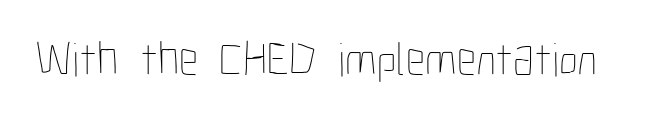
On a weight scale, this lands at 450 or below. Is this a fixed-width face? No — the glyphs have proportional, varying widths. Upright lettering throughout. Look at the tracking — it's just the regular setting, nothing added.
